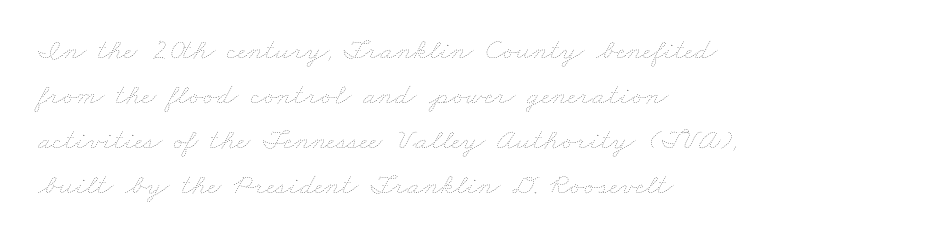
{"bold": "no", "weight": "thin", "width": "wide", "stroke_contrast": "low", "x_height": "small", "monospaced": "no", "underline": "no", "align": "left", "line_spacing": "normal", "line_spacing_ratio": 1.5, "letter_spacing": "normal", "letter_spacing_em": 0.0, "glyph_px": 30}
